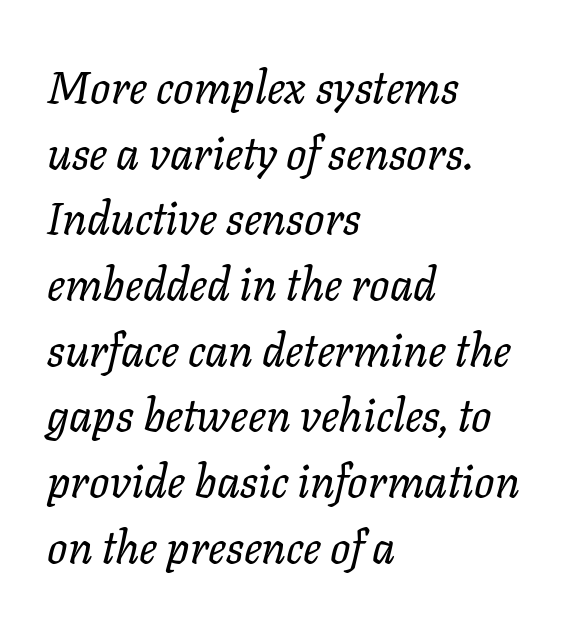
In terms of leading, this rendering sits right in the middle. Spacing between characters is what you'd get straight out of the box. Is the type heavy? It reads as light-to-regular instead. The rendering uses natural spacing where letterforms have individual widths.
